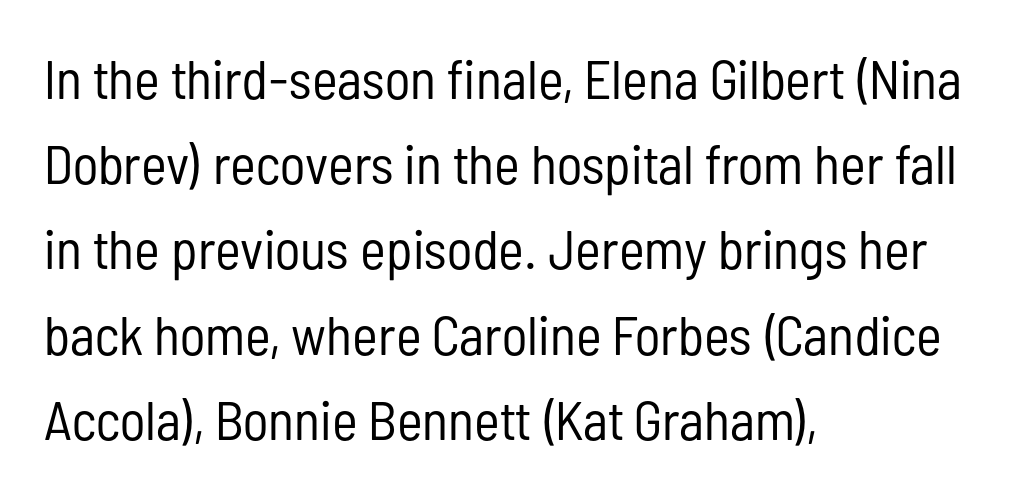
Compared with typical body copy, the letter spacing here is the same. Students, observe: this is what conventionally led text looks like. The passage shown is not underscored anywhere. This is not heavy type; no bold has been used. Each letter keeps its own natural width here, so spacing adapts to shape. Which margin do the lines hug? The left one — the right edge is uneven.
